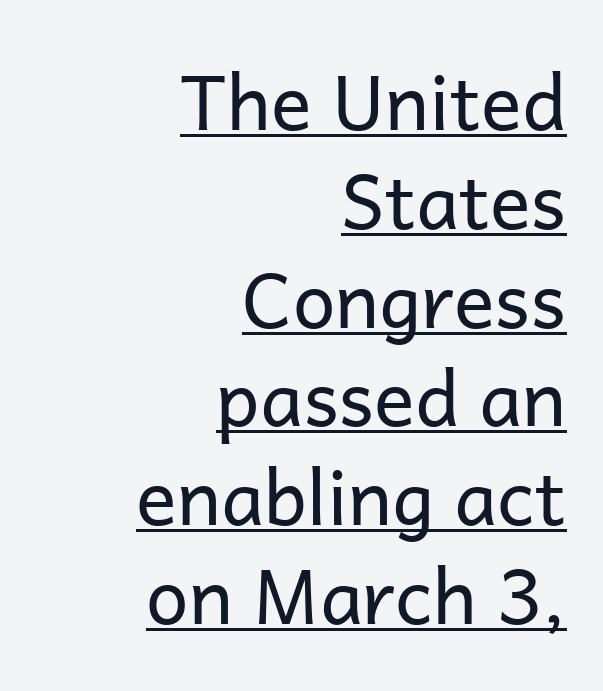
Q: Is the text bold? A: No.
Q: Is the text italic (slanted)? A: No, it is upright.
Q: Is the typeface a serif or a sans-serif typeface? A: Sans-serif.
Q: Is the text underlined? A: Yes.
Q: How is the paragraph aligned? A: Right-aligned.
Q: Is the spacing between letters normal or unusually wide? A: Normal.
Q: Is the spacing between lines tight, normal or loose? A: Normal.
Q: Width (condensed, normal, or wide)? A: Normal.
Q: Stroke contrast? A: Low.
Q: x-height? A: Medium.
Q: Monospaced? A: No.
